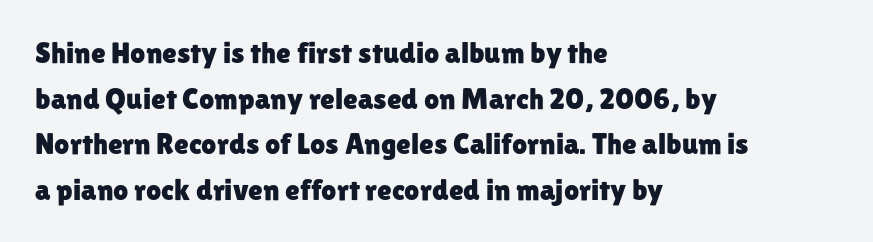
Q: Is the text italic (slanted)? A: No, it is upright.
Q: Is the typeface a serif or a sans-serif typeface? A: Sans-serif.
Q: Is the text underlined? A: No.
Q: How is the paragraph aligned? A: Left-aligned.
Q: Is the spacing between letters normal or unusually wide? A: Normal.
Q: Is the spacing between lines tight, normal or loose? A: Normal.
Q: Width (condensed, normal, or wide)? A: Normal.
Q: Stroke contrast? A: Low.
Q: x-height? A: Medium.
Q: Monospaced? A: No.
